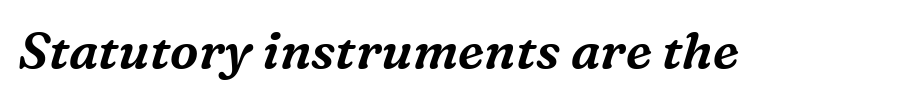
Any mark beneath the type? The region is blank. The face used here is rendered with its standard letterfit. Here the designer chose a conventional face with non-uniform glyph widths. Style check: oblique. Does the type have serifs? Yes, each stem ends in a small foot.
